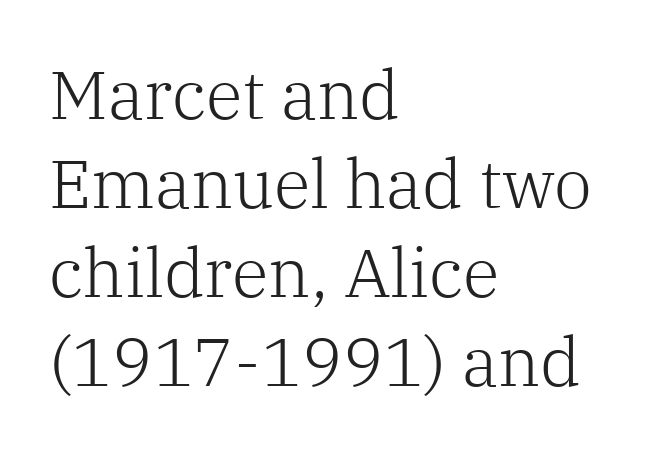
The image shows 68 px light serif type, upright; set left-aligned, normal line spacing (1.31x), normal letter spacing, not underlined; low stroke contrast and a medium x-height.
